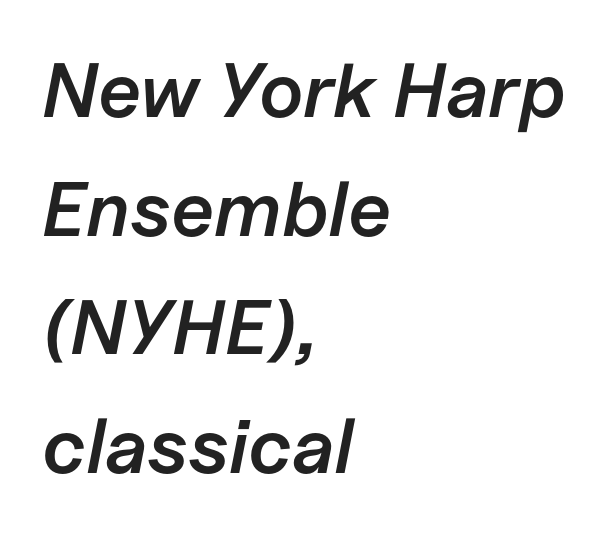
Q: Is the text bold? A: Semi-bold.
Q: Is the text italic (slanted)? A: Yes, it leans right by about 11 degrees.
Q: Is the text underlined? A: No.
Q: How is the paragraph aligned? A: Left-aligned.
Q: Is the spacing between letters normal or unusually wide? A: Normal.
Q: Is the spacing between lines tight, normal or loose? A: Normal.
Q: Width (condensed, normal, or wide)? A: Normal.
Q: Stroke contrast? A: Low.
Q: x-height? A: Medium.
Q: Monospaced? A: No.
